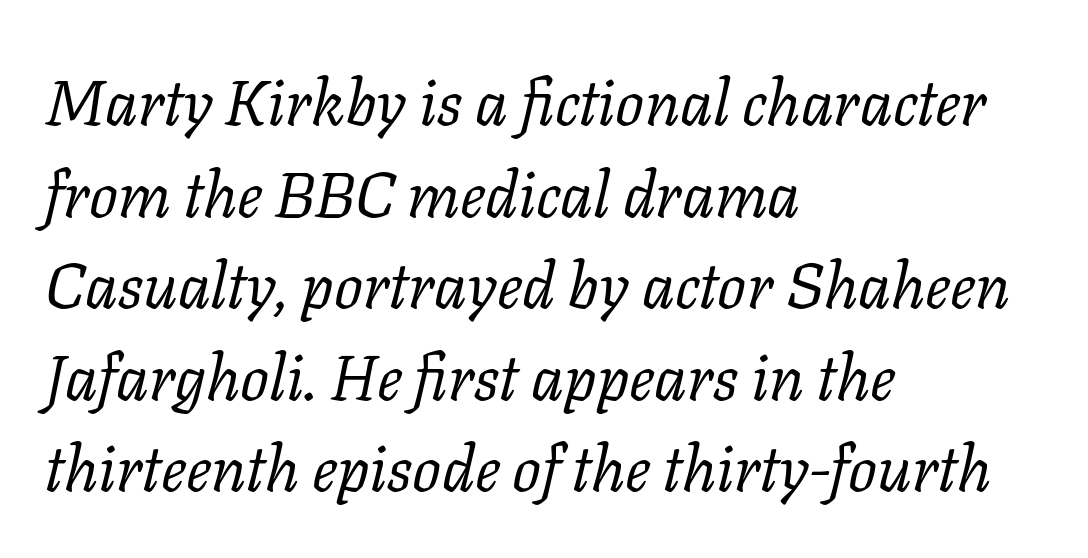
Observe the ordinary spacing: letters are neighbours, not strangers. Weight: not bold — regular or lighter. The rendering uses a moderate line-height, typical for paragraphs. Varying glyph widths throughout — classic text-font behaviour. These lines are set flush left with a ragged right edge. Examine the stroke ends and you'll spot serifs.
